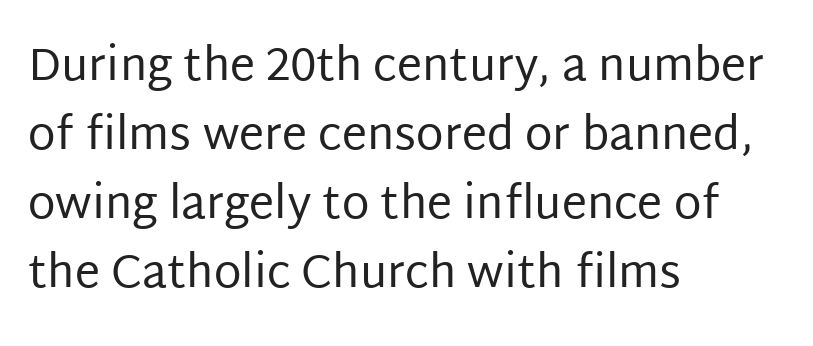
The rows are spaced the way most documents space them. The lines are quadded left. These lines are rendered in a variable-pitch font. Rendered with straight, roman letterforms. This rendering leaves character spacing at its baseline value.
